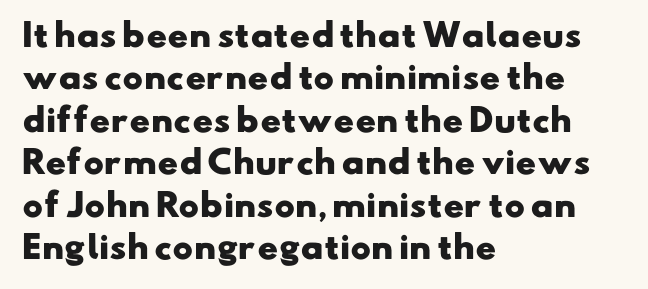
Notice how descenders clear the ascenders below comfortably — that's standard leading. These lines stack with their left ends in a neat column. Character widths vary here, with narrow letters taking less room than wide ones. The designer went with a sans here, leaving each stem footless.
